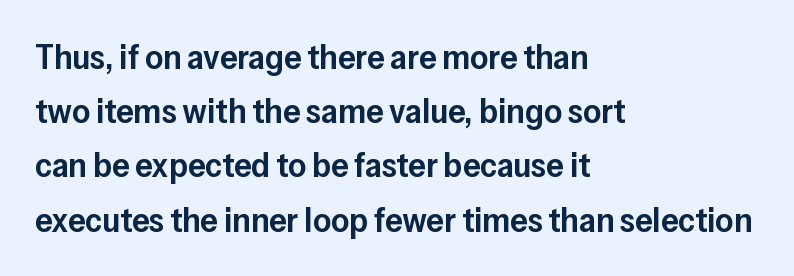
{"serif": "no", "italic": "no", "bold": "semi", "weight": "semibold", "width": "normal", "stroke_contrast": "low", "x_height": "medium", "monospaced": "no", "underline": "no", "align": "left", "line_spacing": "normal", "line_spacing_ratio": 1.55, "letter_spacing": "normal", "letter_spacing_em": 0.0, "glyph_px": 35}
